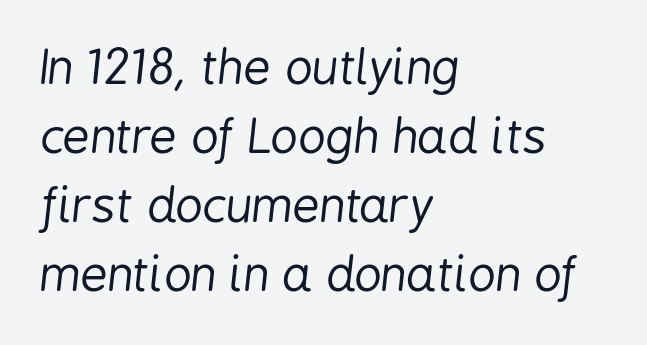
Q: Is the text bold? A: No.
Q: Is the text italic (slanted)? A: Yes, it leans right by about 6 degrees.
Q: Is the text underlined? A: No.
Q: How is the paragraph aligned? A: Left-aligned.
Q: Is the spacing between letters normal or unusually wide? A: Normal.
Q: Is the spacing between lines tight, normal or loose? A: Normal.
Q: Width (condensed, normal, or wide)? A: Condensed.
Q: Stroke contrast? A: Low.
Q: x-height? A: Medium.
Q: Monospaced? A: No.
